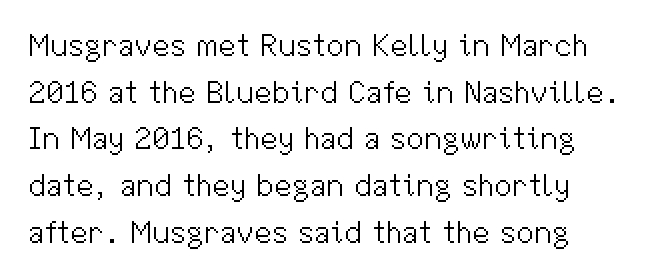
Q: Is the text bold? A: No.
Q: Is the text italic (slanted)? A: No, it is upright.
Q: Is the typeface a serif or a sans-serif typeface? A: Sans-serif.
Q: Is the text underlined? A: No.
Q: Is the spacing between letters normal or unusually wide? A: Normal.
Q: Is the spacing between lines tight, normal or loose? A: Normal.
Q: Width (condensed, normal, or wide)? A: Normal.
Q: Stroke contrast? A: Medium.
Q: x-height? A: Medium.
Q: Monospaced? A: No.
